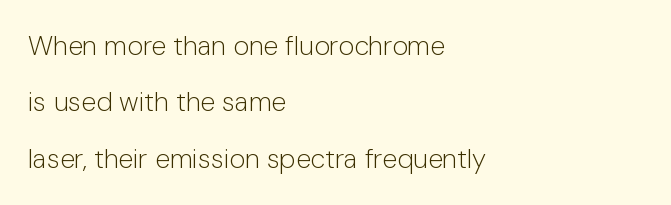
There is no visible air inserted between adjacent glyphs. The passage shown is not underscored anywhere. No chunkiness to these letters — they're not bold. Do the letters lean? They stand straight. In CSS terms this would be text-align: left. Airy leading.
